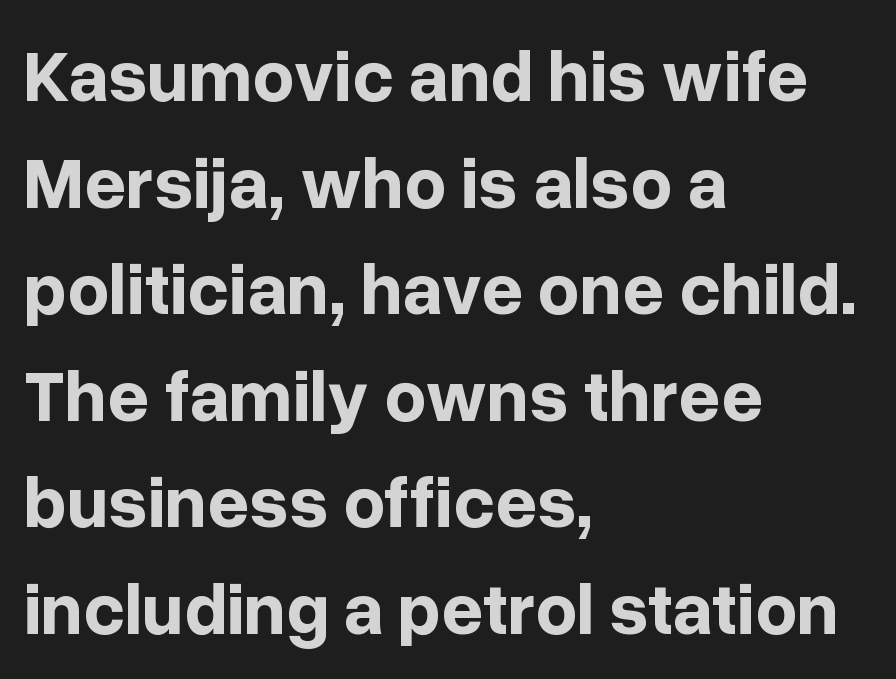
Does the type have serifs? No, each stem ends abruptly. If you drew a line through each stem, it would be perfectly vertical. Descenders hang freely into open space. Weight check: bold — yes, fully. The rendering uses natural spacing where letterforms have individual widths.
